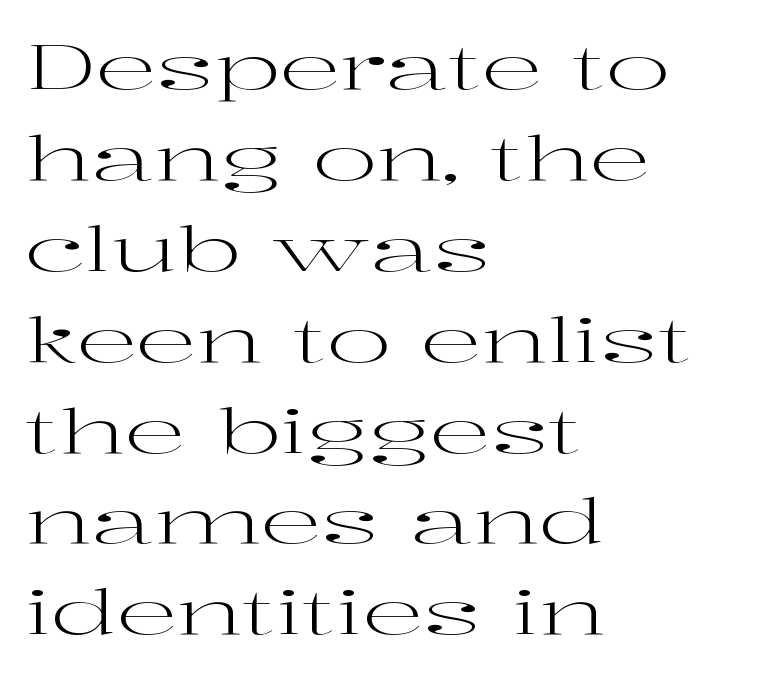
{"serif": "yes", "italic": "no", "bold": "no", "weight": "regular", "width": "wide", "stroke_contrast": "high", "x_height": "medium", "monospaced": "no", "underline": "no", "align": "left", "line_spacing": "normal", "line_spacing_ratio": 1.49, "letter_spacing": "normal", "letter_spacing_em": 0.0, "glyph_px": 61}
